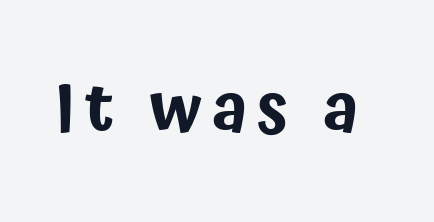
The image shows 69 px condensed sans-serif type, upright; set not underlined; low stroke contrast and a medium x-height.
